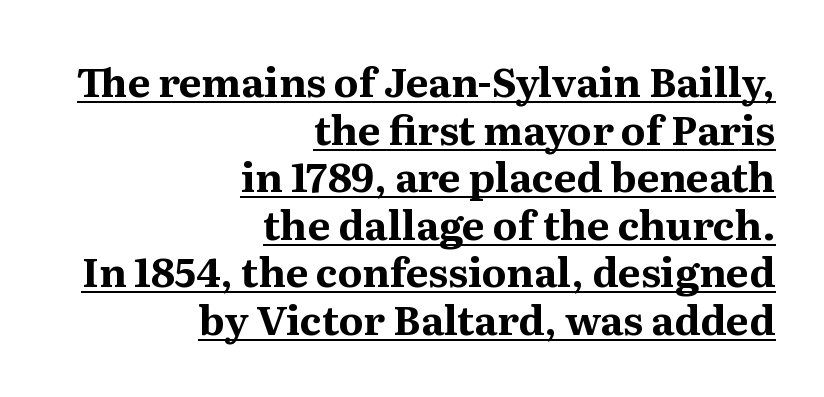
{"serif": "yes", "italic": "no", "bold": "yes", "weight": "bold", "width": "normal", "stroke_contrast": "medium", "x_height": "medium", "monospaced": "no", "underline": "yes", "align": "right", "line_spacing_ratio": 1.19, "letter_spacing": "normal", "letter_spacing_em": 0.0, "glyph_px": 40}
